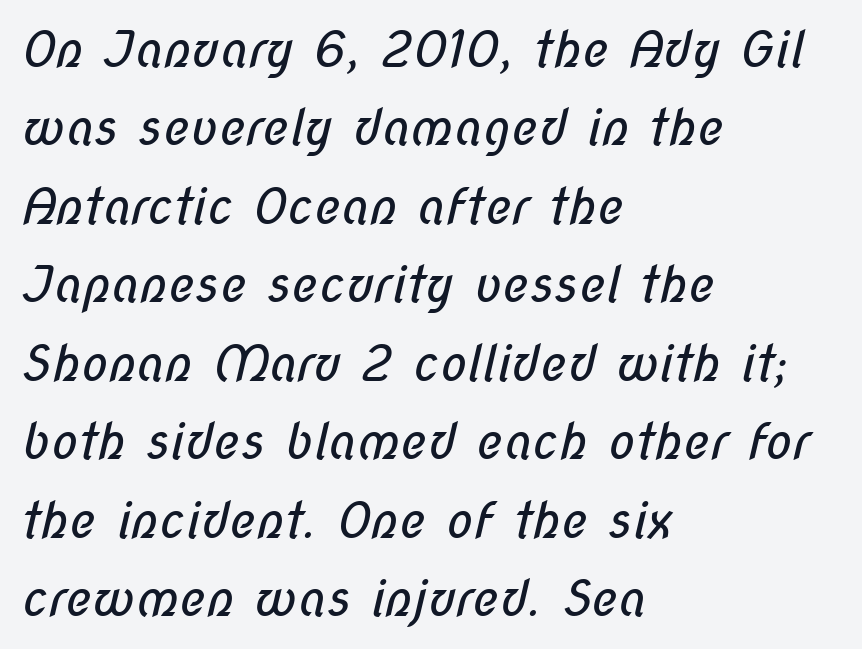
Q: Is the text bold? A: No.
Q: Is the typeface a serif or a sans-serif typeface? A: Sans-serif.
Q: Is the text underlined? A: No.
Q: How is the paragraph aligned? A: Left-aligned.
Q: Is the spacing between letters normal or unusually wide? A: Normal.
Q: Is the spacing between lines tight, normal or loose? A: Normal.
Q: Width (condensed, normal, or wide)? A: Condensed.
Q: Stroke contrast? A: Low.
Q: x-height? A: Medium.
Q: Monospaced? A: No.
